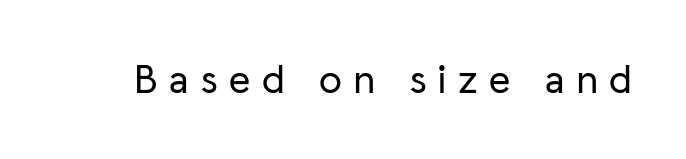
The image shows 41 px sans-serif type, upright; set unusually wide letter spacing (+0.29 em), not underlined; low stroke contrast and a medium x-height.
